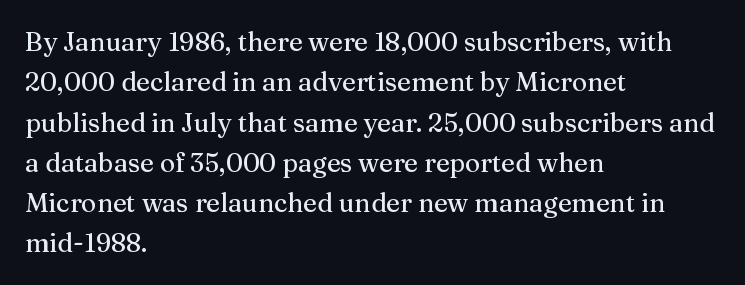
This rendering uses left alignment, leaving the right contour irregular. The vertical gap from one line to the next is medium. The space beneath each line is pristine and unruled. Does extra space separate the letters? No, they use regular spacing. Every character sits straight up, as roman type does.
